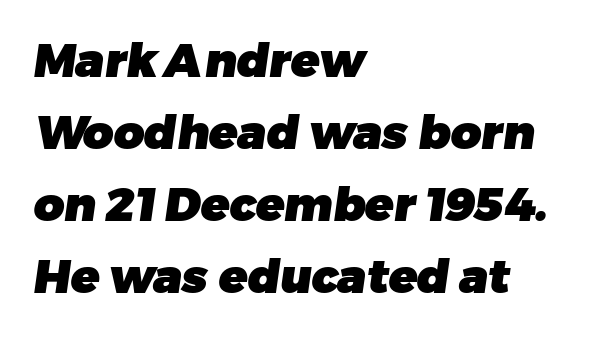
The image shows 47 px heavy sans-serif type; set left-aligned, normal line spacing (1.53x), normal letter spacing, not underlined; low stroke contrast and a medium x-height.
